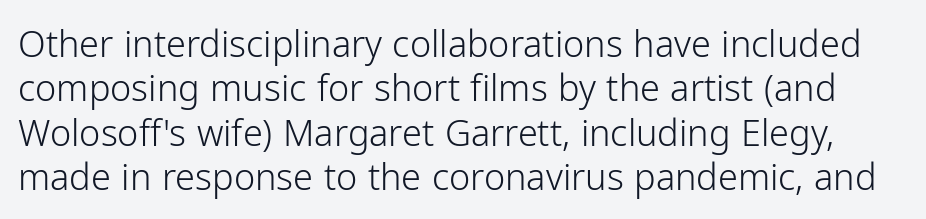
The letters advance in unequal steps, a hallmark of proportional type. Examine the stroke ends and you'll find no serifs. You could call the tracking neutral — neither tight nor loose. The gap between lines stays unmarked.
